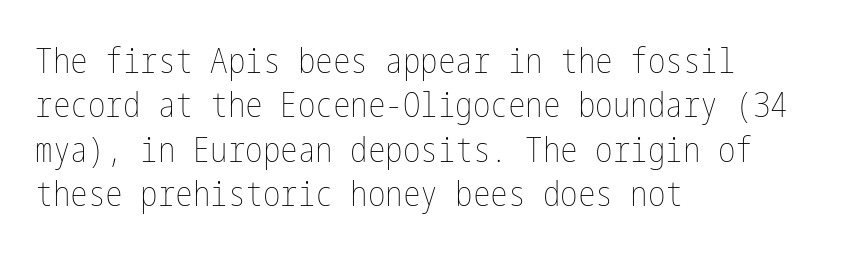
{"italic": "no", "bold": "no", "weight": "thin", "width": "condensed", "stroke_contrast": "low", "x_height": "medium", "underline": "no", "align": "left", "line_spacing": "normal", "line_spacing_ratio": 1.27, "letter_spacing": "normal", "letter_spacing_em": 0.0, "glyph_px": 35}
